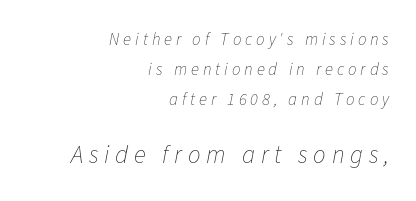
Q: Is the text bold? A: No.
Q: Is the text italic (slanted)? A: Yes, it leans right by about 11 degrees.
Q: Is the text underlined? A: No.
Q: How is the paragraph aligned? A: Right-aligned.
Q: Is the spacing between letters normal or unusually wide? A: Unusually wide.
Q: Which block of text is set in a larger size, the first (top) or the second (bottom)? A: The second (bottom) one.
